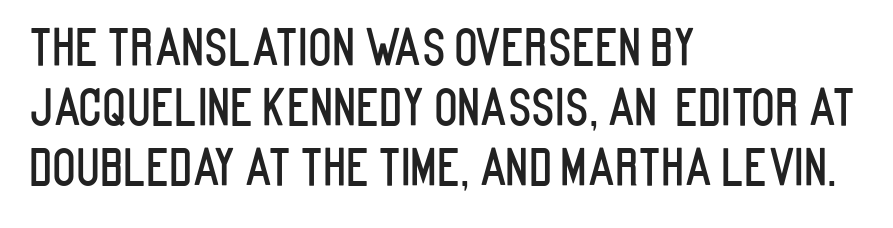
Q: Is the text italic (slanted)? A: No, it is upright.
Q: Is the typeface a serif or a sans-serif typeface? A: Sans-serif.
Q: Is the text underlined? A: No.
Q: How is the paragraph aligned? A: Left-aligned.
Q: Is the spacing between letters normal or unusually wide? A: Normal.
Q: Width (condensed, normal, or wide)? A: Condensed.
Q: Stroke contrast? A: Low.
Q: x-height? A: Large.
Q: Monospaced? A: No.
